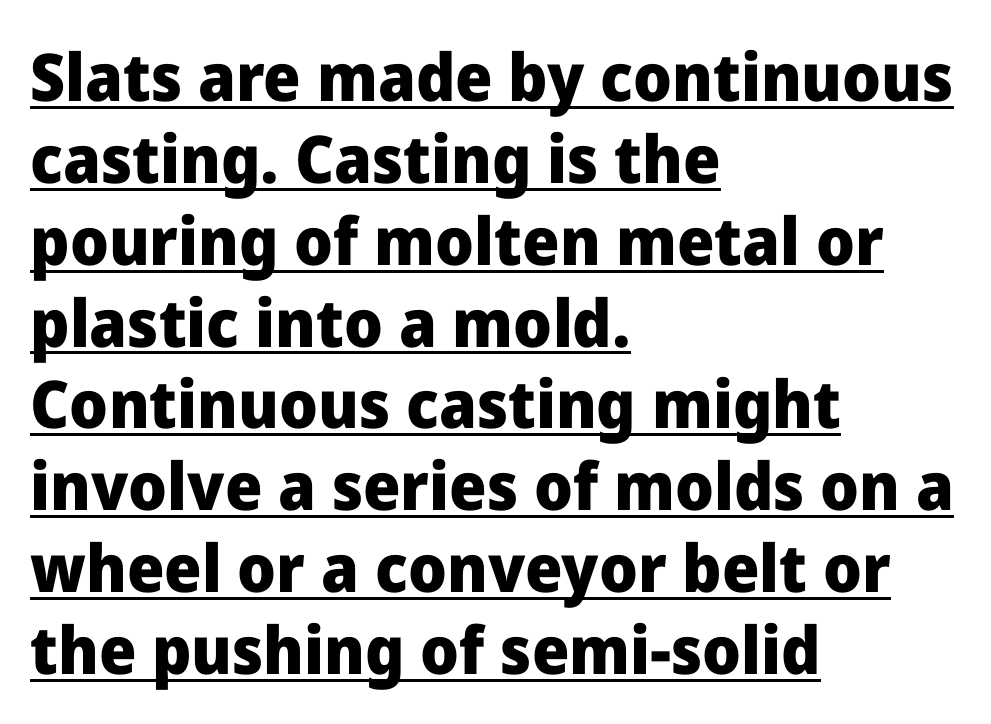
Q: Is the text bold? A: Yes.
Q: Is the text italic (slanted)? A: No, it is upright.
Q: Is the typeface a serif or a sans-serif typeface? A: Sans-serif.
Q: Is the text underlined? A: Yes.
Q: How is the paragraph aligned? A: Left-aligned.
Q: Is the spacing between letters normal or unusually wide? A: Normal.
Q: Width (condensed, normal, or wide)? A: Normal.
Q: Stroke contrast? A: Low.
Q: x-height? A: Medium.
Q: Monospaced? A: No.
